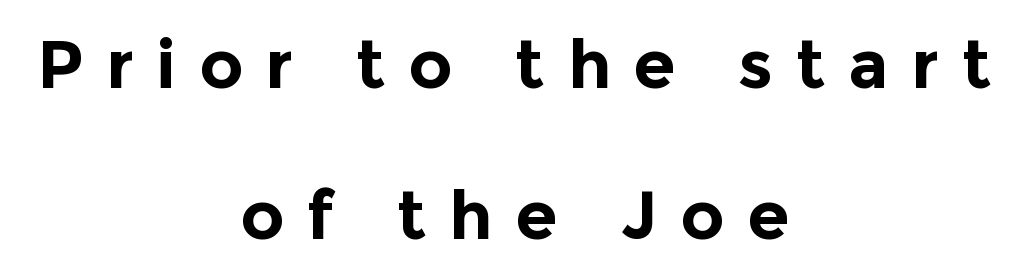
The image shows 68 px bold sans-serif type, upright; set centered, loose line spacing (2.22x), unusually wide letter spacing (+0.33 em), not underlined; a medium x-height.
